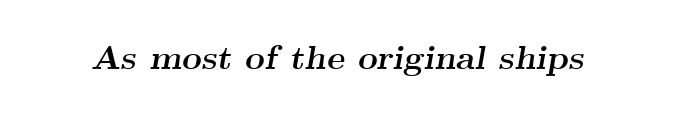
A serif font was chosen for this passage. Underline: absent. Yep, that's italic — everything's leaning. You could not count columns in this text — the font is proportionally spaced.
